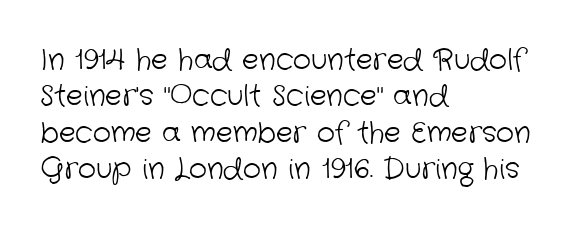
{"serif": "no", "bold": "no", "weight": "light", "width": "normal", "stroke_contrast": "low", "x_height": "medium", "monospaced": "no", "underline": "no", "align": "left", "line_spacing": "normal", "line_spacing_ratio": 1.3, "letter_spacing": "normal", "letter_spacing_em": 0.0, "glyph_px": 28}
